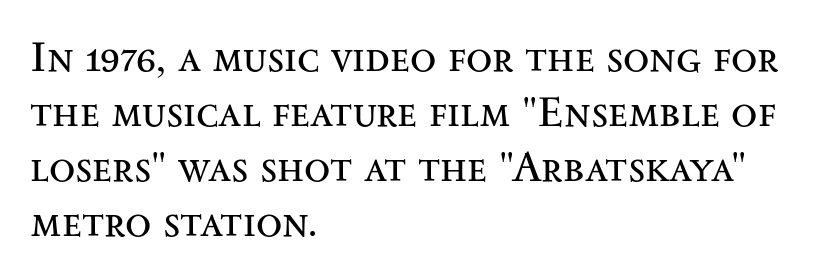
Q: Is the text bold? A: No.
Q: Is the text italic (slanted)? A: No, it is upright.
Q: Is the typeface a serif or a sans-serif typeface? A: Serif.
Q: Is the text underlined? A: No.
Q: How is the paragraph aligned? A: Left-aligned.
Q: Is the spacing between letters normal or unusually wide? A: Normal.
Q: Is the spacing between lines tight, normal or loose? A: Normal.
Q: Width (condensed, normal, or wide)? A: Wide.
Q: Stroke contrast? A: Medium.
Q: x-height? A: Small.
Q: Monospaced? A: No.
